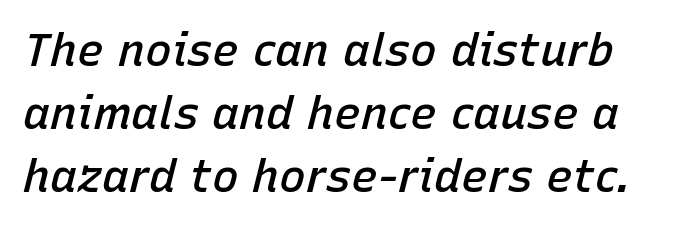
Q: Is the text bold? A: Semi-bold.
Q: Is the text italic (slanted)? A: Yes, it leans right by about 15 degrees.
Q: Is the text underlined? A: No.
Q: Is the spacing between letters normal or unusually wide? A: Normal.
Q: Is the spacing between lines tight, normal or loose? A: Normal.
Q: Width (condensed, normal, or wide)? A: Normal.
Q: Stroke contrast? A: Low.
Q: x-height? A: Medium.
Q: Monospaced? A: No.
